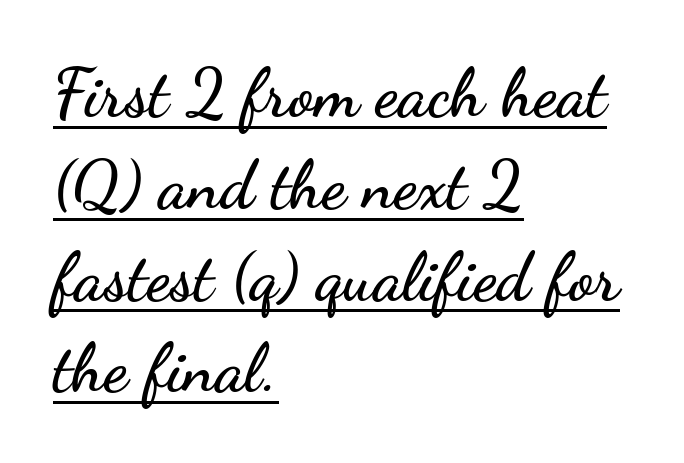
{"serif": "no", "width": "wide", "stroke_contrast": "low", "x_height": "small", "monospaced": "no", "underline": "yes", "align": "left", "line_spacing": "normal", "line_spacing_ratio": 1.37, "letter_spacing": "normal", "letter_spacing_em": 0.0, "glyph_px": 67}
